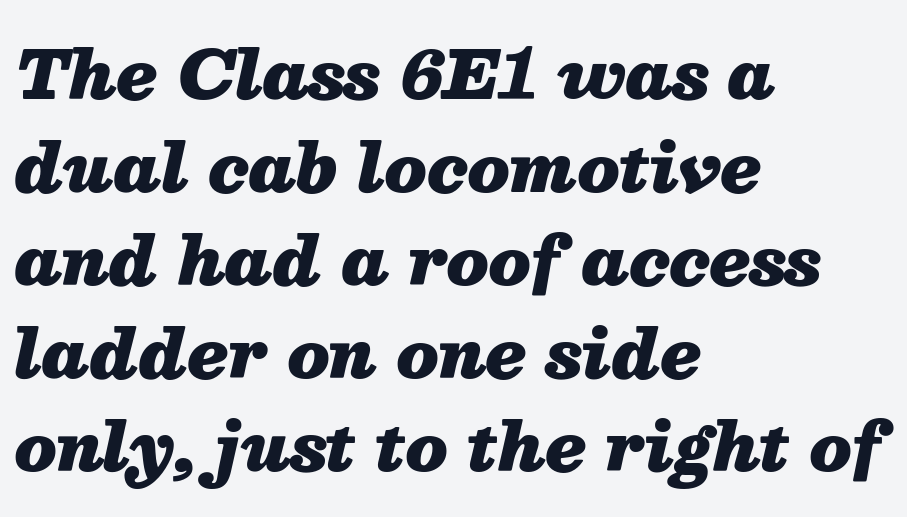
The image shows 66 px heavy type, italic (leaning right); set left-aligned, normal line spacing (1.41x), normal letter spacing, not underlined; medium stroke contrast and a medium x-height.
